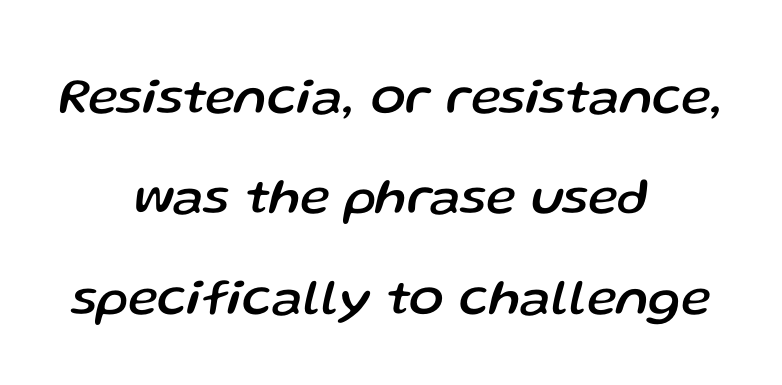
Q: Is the text italic (slanted)? A: Yes, it leans right by about 13 degrees.
Q: Is the text underlined? A: No.
Q: How is the paragraph aligned? A: Centered.
Q: Is the spacing between letters normal or unusually wide? A: Normal.
Q: Is the spacing between lines tight, normal or loose? A: Loose.
Q: Width (condensed, normal, or wide)? A: Normal.
Q: Stroke contrast? A: Low.
Q: x-height? A: Medium.
Q: Monospaced? A: No.
